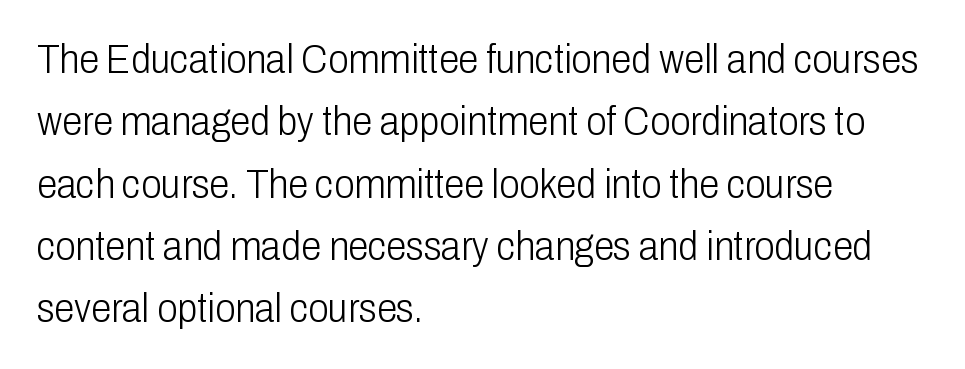
Typeset ragged right — the left edge is the straight one. Counters stay open thanks to moderate or lighter strokes. Observe the ordinary spacing: letters are neighbours, not strangers. The axis of the letterforms is exactly vertical.
